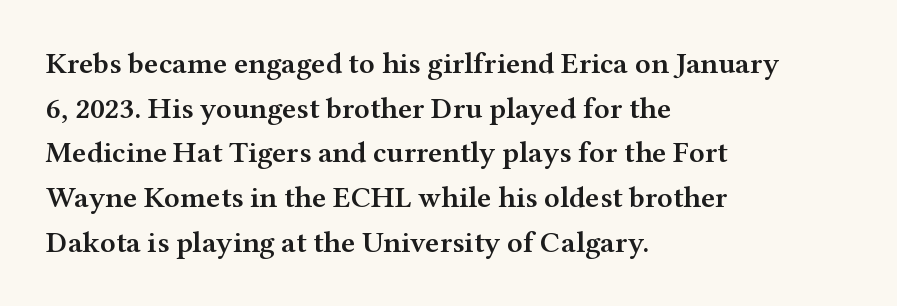
The image shows 30 px semibold, wide serif type, upright; set left-aligned, normal line spacing (1.49x), normal letter spacing, not underlined; medium stroke contrast and a medium x-height.
